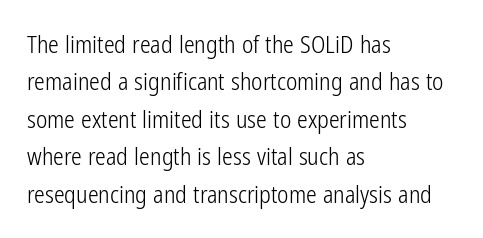
The image shows 24 px text type, upright; set left-aligned, normal line spacing (1.56x), normal letter spacing, not underlined.
